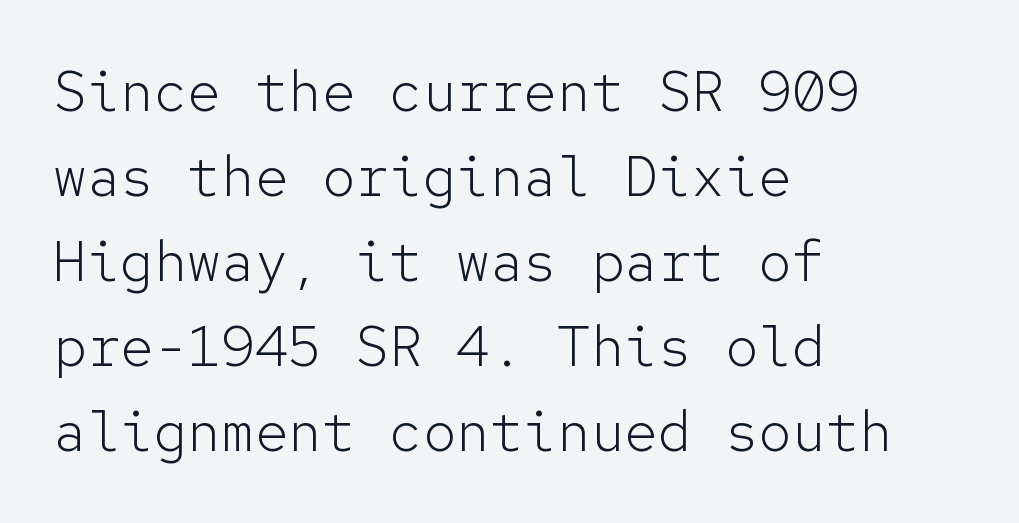
{"serif": "no", "italic": "no", "bold": "no", "weight": "light", "width": "normal", "stroke_contrast": "low", "x_height": "medium", "monospaced": "yes", "underline": "no", "align": "left", "line_spacing": "normal", "line_spacing_ratio": 1.52, "letter_spacing": "normal", "letter_spacing_em": 0.0, "glyph_px": 56}
